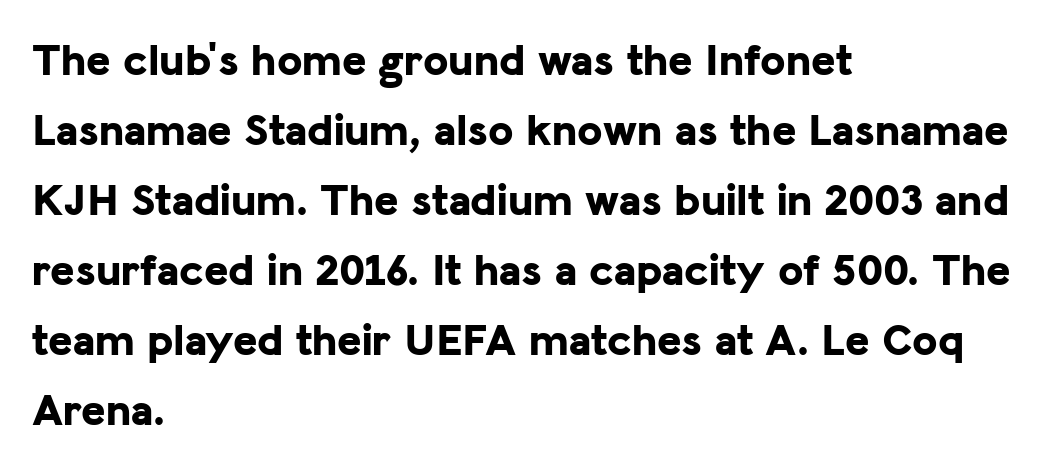
Q: Is the text bold? A: Yes.
Q: Is the text italic (slanted)? A: No, it is upright.
Q: Is the typeface a serif or a sans-serif typeface? A: Sans-serif.
Q: Is the text underlined? A: No.
Q: How is the paragraph aligned? A: Left-aligned.
Q: Is the spacing between letters normal or unusually wide? A: Normal.
Q: Is the spacing between lines tight, normal or loose? A: Normal.
Q: Width (condensed, normal, or wide)? A: Normal.
Q: Stroke contrast? A: Low.
Q: x-height? A: Medium.
Q: Monospaced? A: No.
